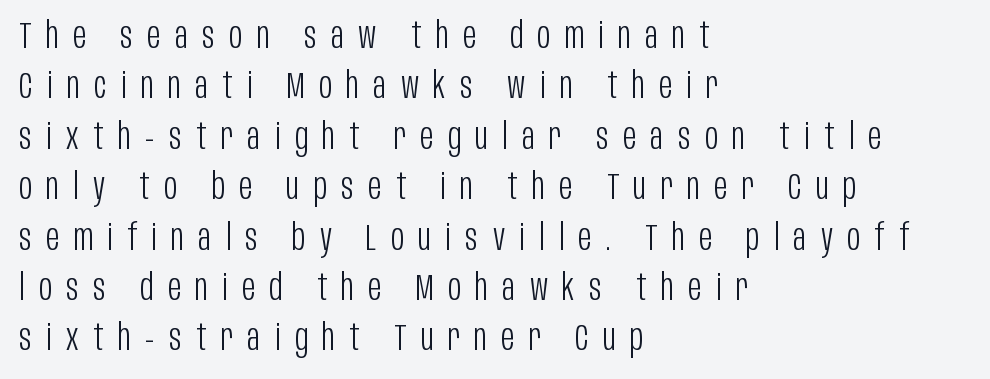
Q: Is the text bold? A: No.
Q: Is the text italic (slanted)? A: No, it is upright.
Q: Is the typeface a serif or a sans-serif typeface? A: Sans-serif.
Q: Is the text underlined? A: No.
Q: How is the paragraph aligned? A: Left-aligned.
Q: Is the spacing between letters normal or unusually wide? A: Unusually wide.
Q: Is the spacing between lines tight, normal or loose? A: Normal.
Q: Width (condensed, normal, or wide)? A: Condensed.
Q: Stroke contrast? A: Low.
Q: x-height? A: Large.
Q: Monospaced? A: No.
